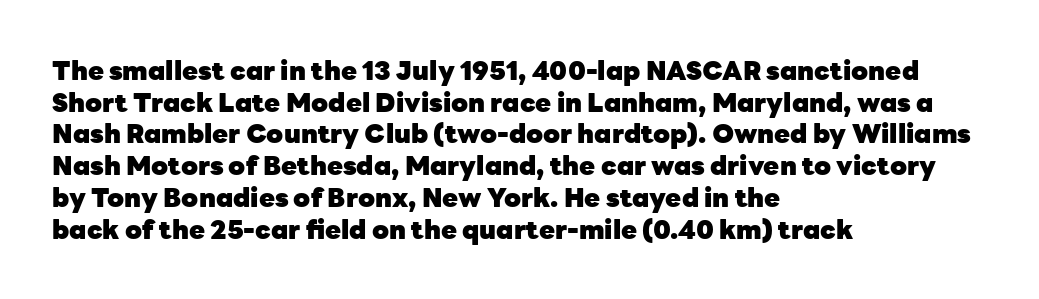
{"italic": "no", "bold": "yes", "underline": "no", "align": "left", "line_spacing_ratio": 1.22, "letter_spacing": "normal", "letter_spacing_em": 0.0, "glyph_px": 26}
